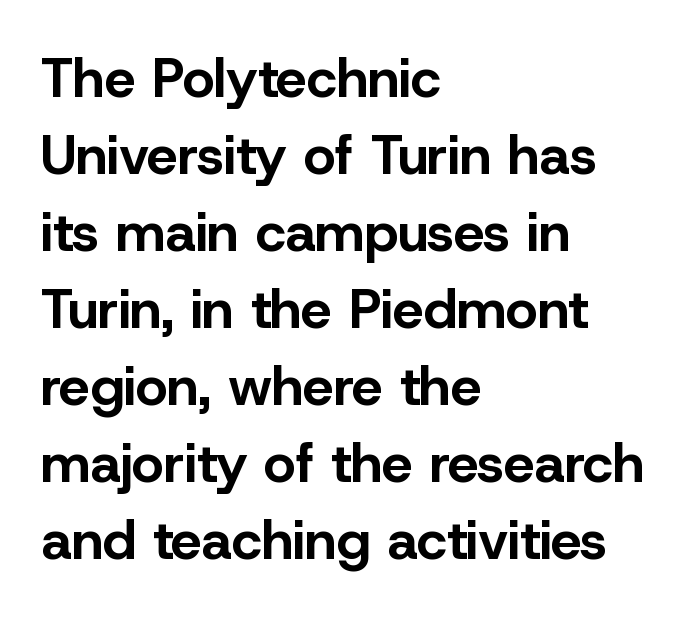
{"serif": "no", "italic": "no", "bold": "yes", "weight": "bold", "width": "normal", "stroke_contrast": "low", "x_height": "medium", "monospaced": "no", "underline": "no", "align": "left", "line_spacing": "normal", "line_spacing_ratio": 1.4, "letter_spacing": "normal", "letter_spacing_em": 0.0, "glyph_px": 55}
